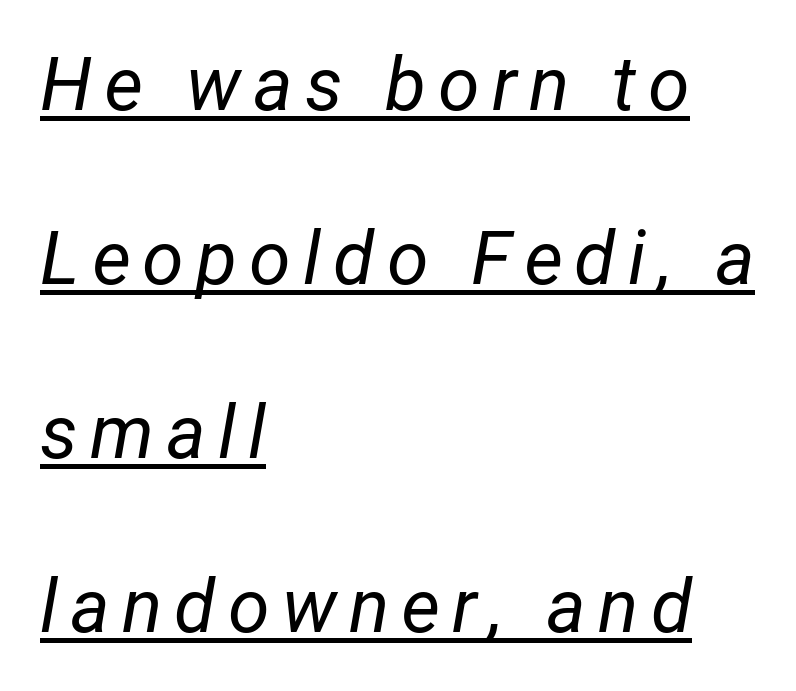
Students, observe: this is what heavily led, spacious text looks like. Decoration check: the copy is underlined. Counters stay open thanks to moderate or lighter strokes. This sample uses an oblique cut, with every glyph tilted off the vertical. Here the designer chose a conventional face with non-uniform glyph widths.
